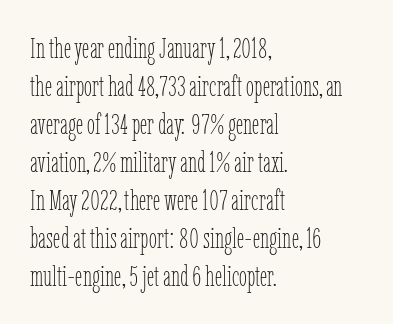
Q: Is the text bold? A: No.
Q: Is the text italic (slanted)? A: No, it is upright.
Q: Is the text underlined? A: No.
Q: How is the paragraph aligned? A: Left-aligned.
Q: Is the spacing between letters normal or unusually wide? A: Normal.
Q: Is the spacing between lines tight, normal or loose? A: Normal.
Q: Width (condensed, normal, or wide)? A: Condensed.
Q: Stroke contrast? A: Low.
Q: x-height? A: Medium.
Q: Monospaced? A: No.
